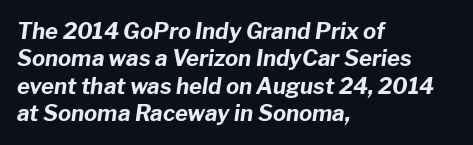
The image shows 22 px bold type, italic (leaning right); set left-aligned, normal line spacing (1.25x), normal letter spacing, not underlined.
